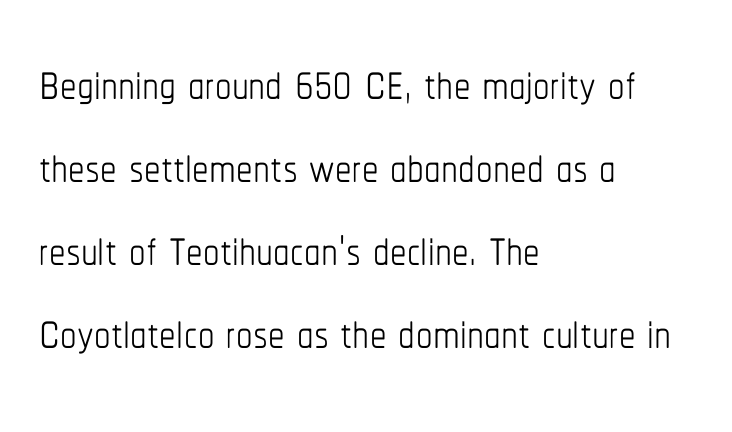
{"italic": "no", "bold": "no", "weight": "thin", "width": "condensed", "stroke_contrast": "low", "x_height": "medium", "monospaced": "no", "underline": "no", "align": "left", "line_spacing": "normal", "line_spacing_ratio": 1.26, "letter_spacing": "normal", "letter_spacing_em": 0.0, "glyph_px": 66}
